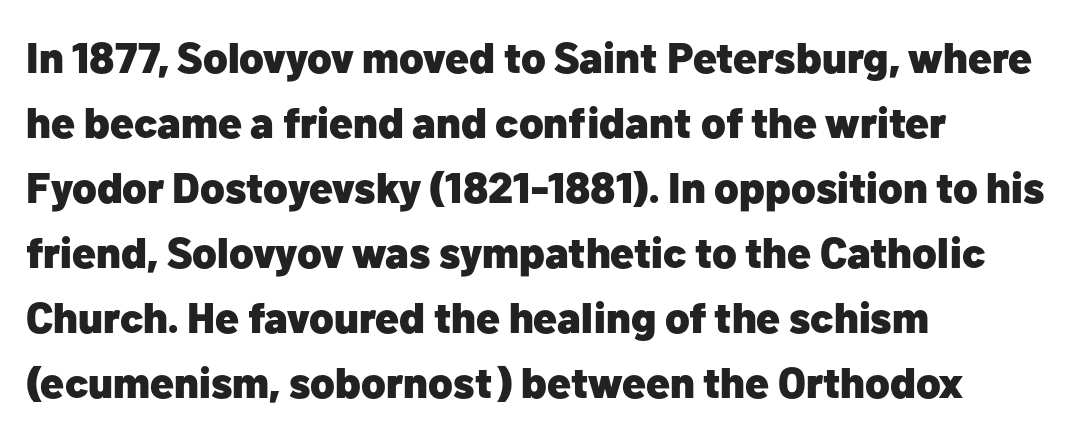
The image shows 43 px heavy sans-serif type, upright; set left-aligned, normal line spacing (1.51x), normal letter spacing, not underlined; low stroke contrast and a medium x-height.
